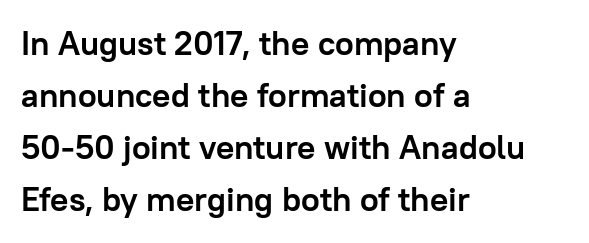
No extra tracking has been applied to these lines. Here the designer chose a conventional face with non-uniform glyph widths. Notice how the stems are strictly vertical — no italics here. This rendering employs a face without finishing strokes, i.e., a sans-serif. This sample is left-justified, so line endings fall wherever the words run out.
